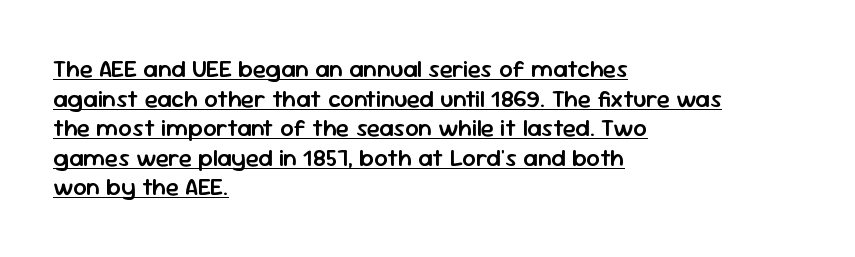
The image shows 24 px text type, upright; set left-aligned, line spacing 1.23x, normal letter spacing, underlined.
